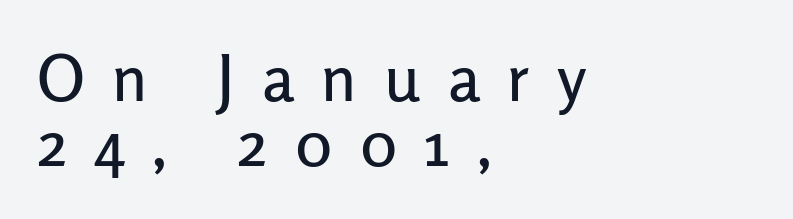
Observe the absence of serifs on each vertical stroke in this sample. The passage shown has open, widely tracked lettering throughout. A typesetter would call this proportional, since set widths differ per character. Bare-footed words on every line.
